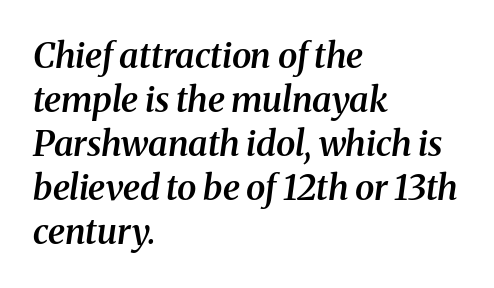
{"serif": "yes", "italic": "yes", "lean": "right", "slant_degrees": 8, "bold": "semi", "weight": "semibold", "width": "normal", "stroke_contrast": "medium", "x_height": "medium", "monospaced": "no", "underline": "no", "align": "left", "line_spacing": "normal", "line_spacing_ratio": 1.26, "letter_spacing": "normal", "letter_spacing_em": 0.0, "glyph_px": 35}
